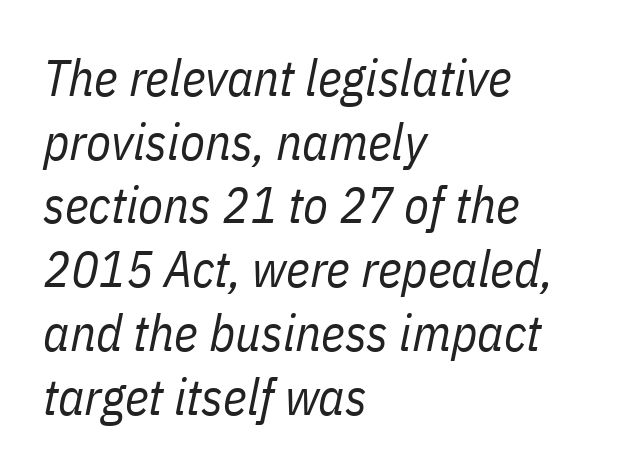
The image shows 51 px regular-weight, condensed type, italic (leaning right); set left-aligned, normal line spacing (1.25x), normal letter spacing, not underlined; low stroke contrast and a medium x-height.
